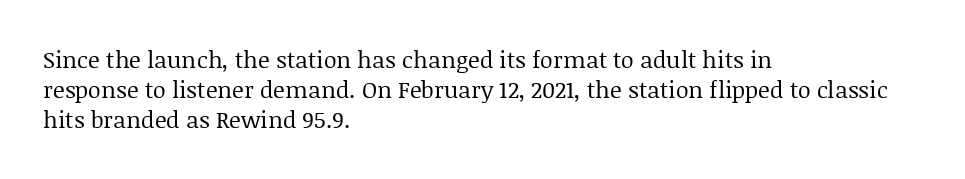
The image shows 23 px text type, upright; set left-aligned, normal line spacing (1.31x), normal letter spacing, not underlined.
